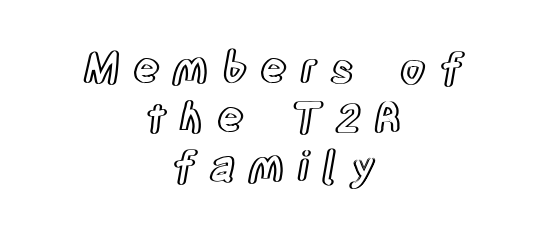
Q: Is the text italic (slanted)? A: Yes.
Q: Is the text underlined? A: No.
Q: How is the paragraph aligned? A: Centered.
Q: Is the spacing between letters normal or unusually wide? A: Unusually wide.
Q: Width (condensed, normal, or wide)? A: Condensed.
Q: x-height? A: Large.
Q: Monospaced? A: No.
